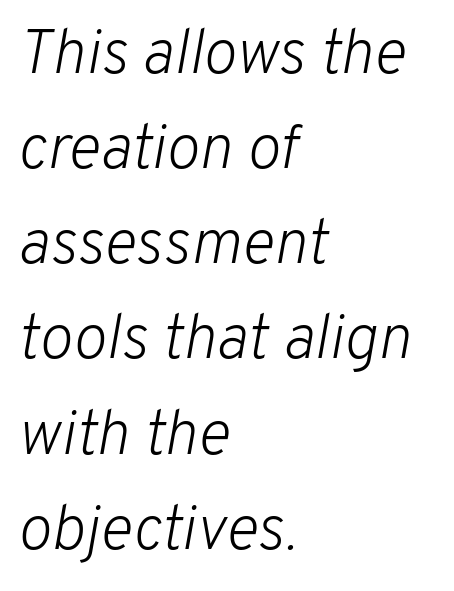
{"italic": "yes", "lean": "right", "slant_degrees": 10, "bold": "no", "weight": "light", "width": "normal", "stroke_contrast": "low", "x_height": "medium", "monospaced": "no", "underline": "no", "align": "left", "line_spacing": "normal", "line_spacing_ratio": 1.51, "letter_spacing": "normal", "letter_spacing_em": 0.0, "glyph_px": 63}
